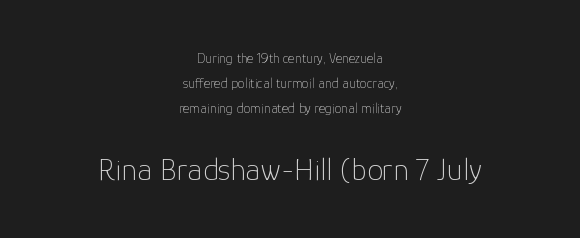
The image shows 32 px thin sans-serif type, upright; set centered, line spacing 1.79x, normal letter spacing, not underlined; the second (bottom) block is 2.29x larger; low stroke contrast and a medium x-height.
